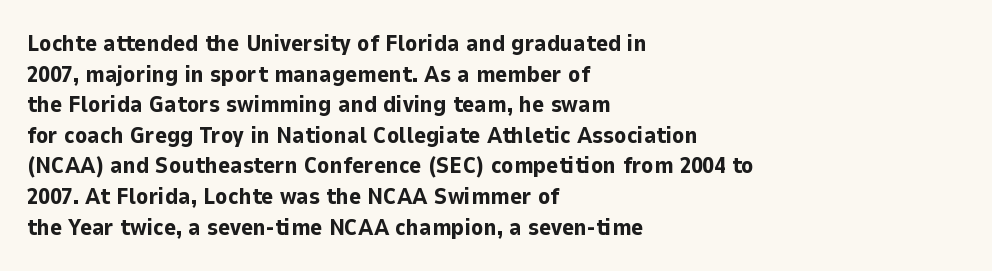
Q: Is the text bold? A: Yes.
Q: Is the text italic (slanted)? A: No, it is upright.
Q: Is the text underlined? A: No.
Q: How is the paragraph aligned? A: Left-aligned.
Q: Is the spacing between letters normal or unusually wide? A: Normal.
Q: Is the spacing between lines tight, normal or loose? A: Normal.
